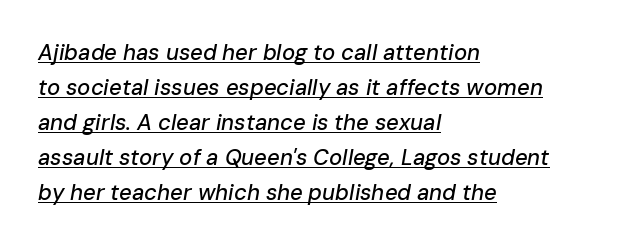
Decoration check: the copy is underlined. Students, note that the glyphs here touch the page at normal intervals. Slanted lettering throughout. A student would call this left alignment; a typographer would say flush left, rag right. Whoever set this chose a conventional vertical rhythm.
